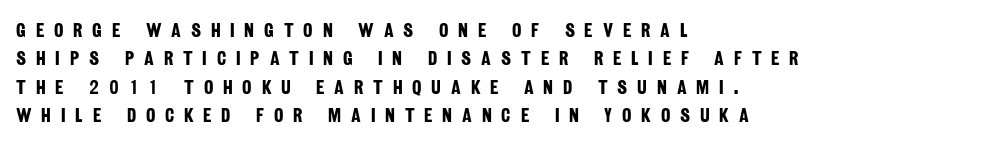
{"bold": "yes", "underline": "no", "align": "left", "line_spacing": "normal", "line_spacing_ratio": 1.42, "letter_spacing": "wide", "letter_spacing_em": 0.49, "glyph_px": 20}
